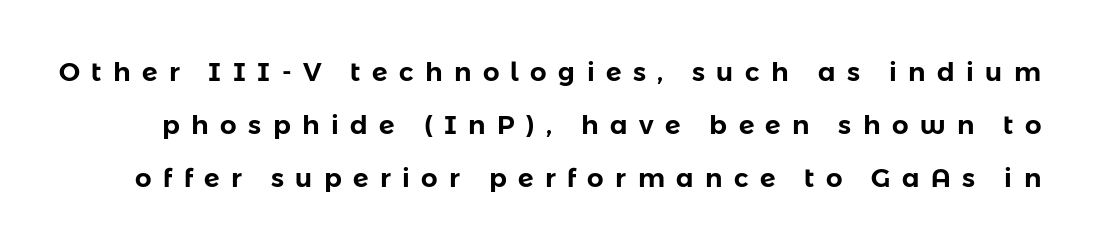
One glance says open: line gaps are wider than usual. Each row of text sits above clean, open space. The letterforms stand isolated, each surrounded by extra space. In terms of posture, this sample is upright.
